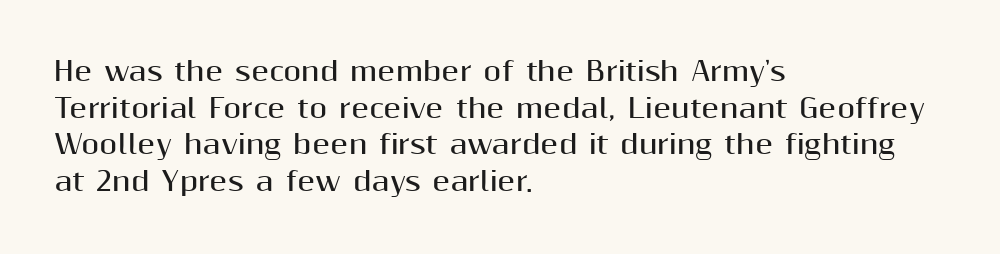
Q: Is the text bold? A: Yes.
Q: Is the text italic (slanted)? A: No, it is upright.
Q: Is the text underlined? A: No.
Q: How is the paragraph aligned? A: Left-aligned.
Q: Is the spacing between letters normal or unusually wide? A: Normal.
Q: Is the spacing between lines tight, normal or loose? A: Normal.
